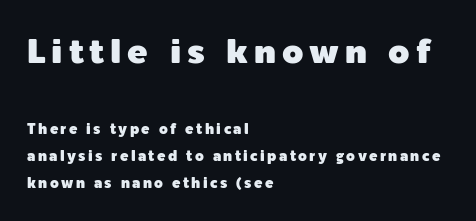
Q: Is the text italic (slanted)? A: No, it is upright.
Q: Is the typeface a serif or a sans-serif typeface? A: Sans-serif.
Q: Is the text underlined? A: No.
Q: How is the paragraph aligned? A: Left-aligned.
Q: Is the spacing between lines tight, normal or loose? A: Loose.
Q: Which block of text is set in a larger size, the first (top) or the second (bottom)? A: The first (top) one.
Q: Width (condensed, normal, or wide)? A: Normal.
Q: x-height? A: Medium.
Q: Monospaced? A: No.
